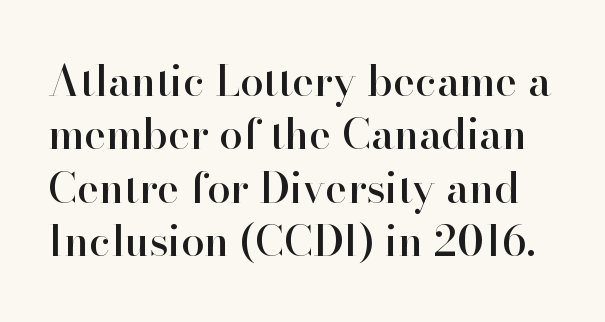
Q: Is the text italic (slanted)? A: No, it is upright.
Q: Is the typeface a serif or a sans-serif typeface? A: Serif.
Q: Is the text underlined? A: No.
Q: Is the spacing between letters normal or unusually wide? A: Normal.
Q: Is the spacing between lines tight, normal or loose? A: Normal.
Q: Width (condensed, normal, or wide)? A: Normal.
Q: Stroke contrast? A: High.
Q: x-height? A: Small.
Q: Monospaced? A: No.
